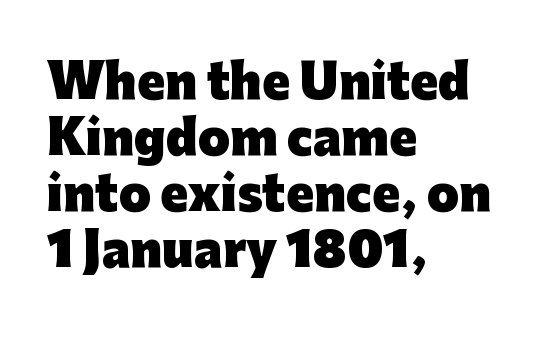
The compositor pushed each line to the left boundary. Only glyphs here, with clear space below each row. Tracking value appears to be zero — textbook default spacing. This sample has the flowing, uneven cadence of proportional lettering.
